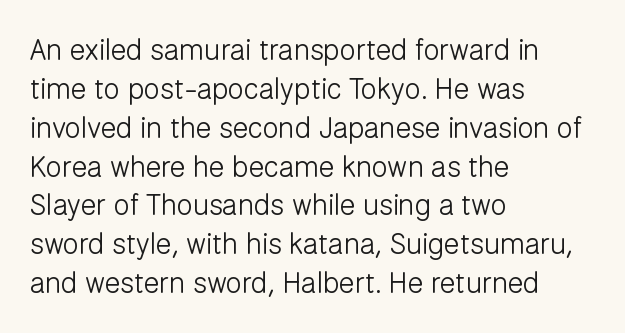
{"serif": "no", "italic": "no", "bold": "no", "weight": "light", "width": "normal", "stroke_contrast": "low", "x_height": "medium", "monospaced": "no", "underline": "no", "align": "left", "line_spacing": "normal", "line_spacing_ratio": 1.34, "letter_spacing": "normal", "letter_spacing_em": 0.0, "glyph_px": 29}
